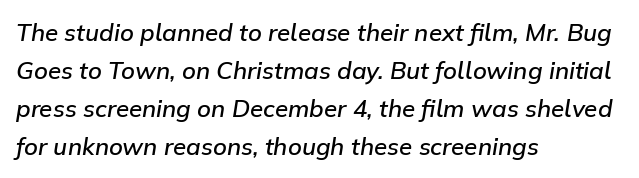
Observe the lean: these are italic letterforms. These lines are set flush left with a ragged right edge. What weight is shown? A semibold, between regular and bold. Only glyphs here, with clear space below each row. Successive baselines arrive at the customary interval.
